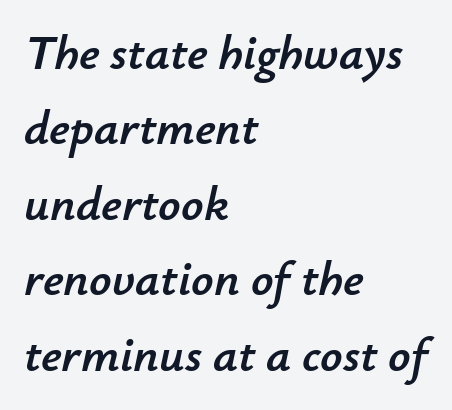
{"italic": "yes", "lean": "right", "slant_degrees": 12, "width": "normal", "stroke_contrast": "low", "x_height": "small", "monospaced": "no", "underline": "no", "align": "left", "line_spacing": "normal", "line_spacing_ratio": 1.54, "letter_spacing": "normal", "letter_spacing_em": 0.0, "glyph_px": 49}
